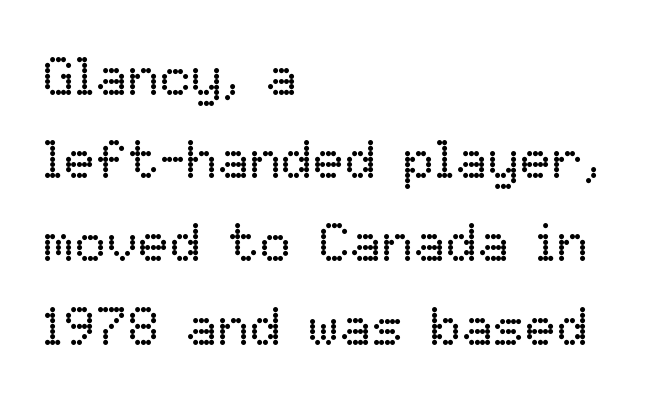
The image shows 53 px regular-weight type, upright; set left-aligned, normal line spacing (1.57x), normal letter spacing, not underlined; low stroke contrast and a medium x-height.
